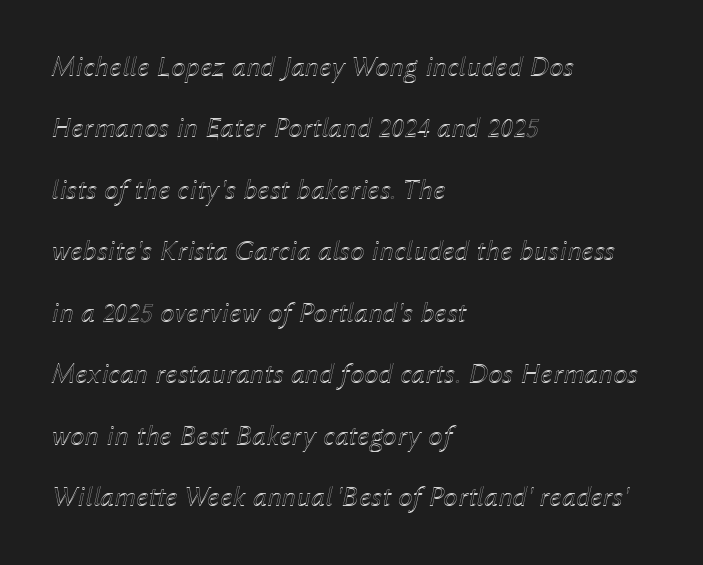
{"italic": "yes", "lean": "right", "slant_degrees": 12, "width": "normal", "x_height": "medium", "monospaced": "no", "underline": "no", "align": "left", "line_spacing": "loose", "line_spacing_ratio": 2.12, "letter_spacing": "normal", "letter_spacing_em": 0.0, "glyph_px": 29}
